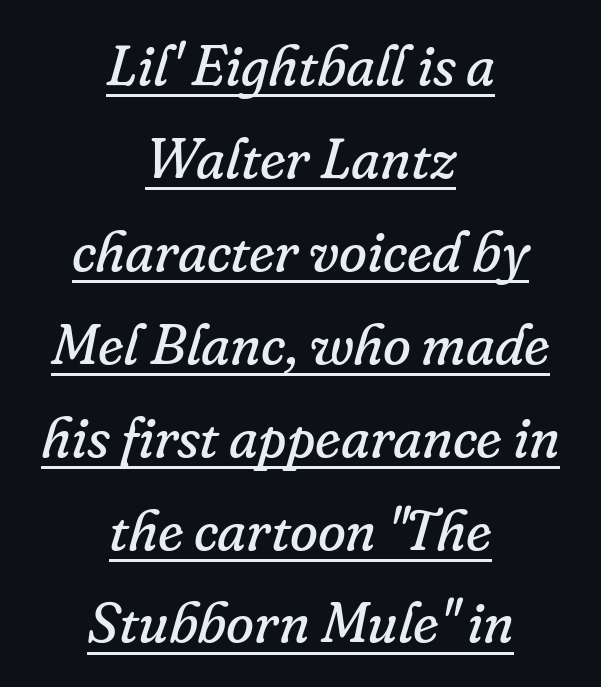
Horizontal bands of white between lines are of average thickness. These lines are composed in type with serifs. Notice how the passage keeps no hard edge, just a central spine. These lines are rendered in a variable-pitch font. It's the slanting kind of type.
